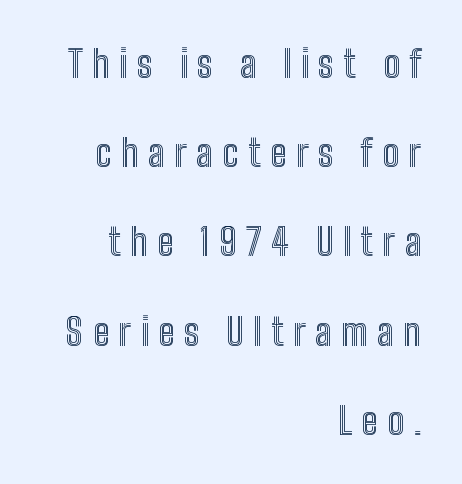
Q: Is the text italic (slanted)? A: No, it is upright.
Q: Is the text underlined? A: No.
Q: How is the paragraph aligned? A: Right-aligned.
Q: Is the spacing between letters normal or unusually wide? A: Unusually wide.
Q: Is the spacing between lines tight, normal or loose? A: Loose.
Q: Width (condensed, normal, or wide)? A: Condensed.
Q: x-height? A: Medium.
Q: Monospaced? A: No.
